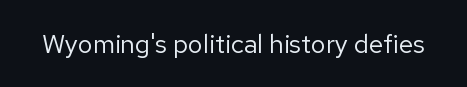
The image shows 26 px text type, upright; set normal letter spacing, not underlined.
